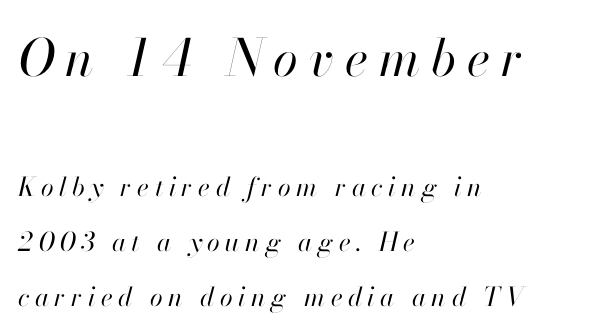
Q: Is the text bold? A: No.
Q: Is the text italic (slanted)? A: Yes, it leans right by about 13 degrees.
Q: Is the text underlined? A: No.
Q: How is the paragraph aligned? A: Left-aligned.
Q: Is the spacing between letters normal or unusually wide? A: Unusually wide.
Q: Is the spacing between lines tight, normal or loose? A: Loose.
Q: Which block of text is set in a larger size, the first (top) or the second (bottom)? A: The first (top) one.
Q: Width (condensed, normal, or wide)? A: Normal.
Q: Stroke contrast? A: High.
Q: x-height? A: Small.
Q: Monospaced? A: No.
